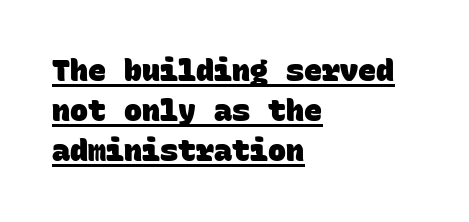
{"serif": "no", "bold": "yes", "weight": "heavy", "width": "normal", "stroke_contrast": "low", "x_height": "large", "monospaced": "yes", "underline": "yes", "align": "left", "line_spacing": "normal", "line_spacing_ratio": 1.34, "letter_spacing": "normal", "letter_spacing_em": 0.0, "glyph_px": 30}
